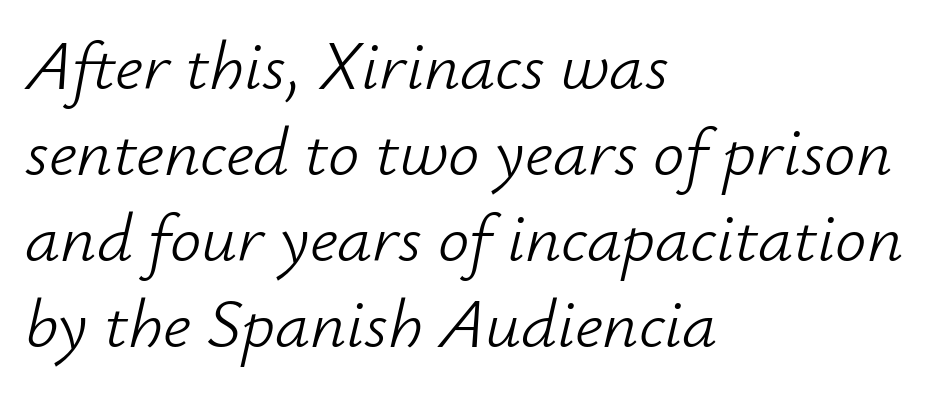
Q: Is the text bold? A: No.
Q: Is the text italic (slanted)? A: Yes, it leans right by about 12 degrees.
Q: Is the text underlined? A: No.
Q: How is the paragraph aligned? A: Left-aligned.
Q: Is the spacing between letters normal or unusually wide? A: Normal.
Q: Width (condensed, normal, or wide)? A: Normal.
Q: Stroke contrast? A: Low.
Q: x-height? A: Small.
Q: Monospaced? A: No.
